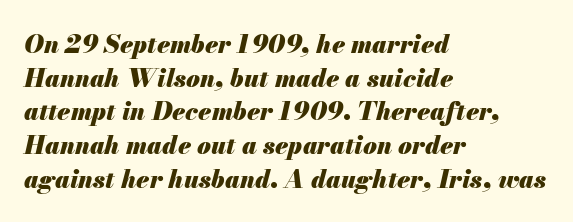
{"italic": "yes", "lean": "right", "slant_degrees": 13, "bold": "yes", "underline": "no", "align": "left", "line_spacing": "normal", "line_spacing_ratio": 1.35, "letter_spacing": "normal", "letter_spacing_em": 0.0, "glyph_px": 25}
